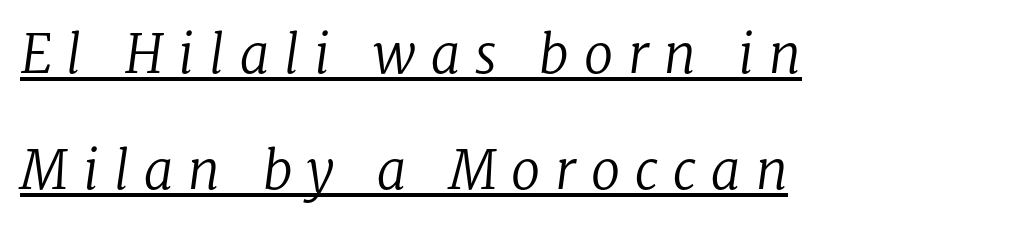
{"serif": "yes", "italic": "yes", "lean": "right", "slant_degrees": 8, "bold": "no", "weight": "regular", "width": "normal", "stroke_contrast": "low", "x_height": "medium", "monospaced": "no", "underline": "yes", "align": "left", "line_spacing": "loose", "line_spacing_ratio": 2.19, "letter_spacing": "wide", "letter_spacing_em": 0.28, "glyph_px": 53}
